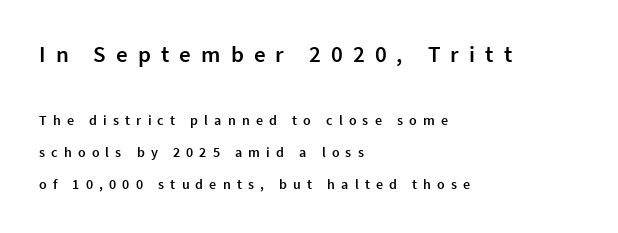
Q: Is the text bold? A: Semi-bold.
Q: Is the text italic (slanted)? A: No, it is upright.
Q: Is the text underlined? A: No.
Q: How is the paragraph aligned? A: Left-aligned.
Q: Is the spacing between letters normal or unusually wide? A: Unusually wide.
Q: Is the spacing between lines tight, normal or loose? A: Loose.
Q: Which block of text is set in a larger size, the first (top) or the second (bottom)? A: The first (top) one.
